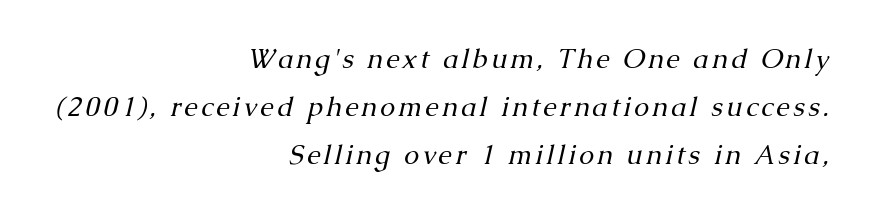
Compared with a flush-left layout, this one pins lines to the opposite, right side. This reads as an unemphasized weight, regular at the heaviest. Rule under the text: the space is simply empty. The rendering applies a slant to the glyphs.
